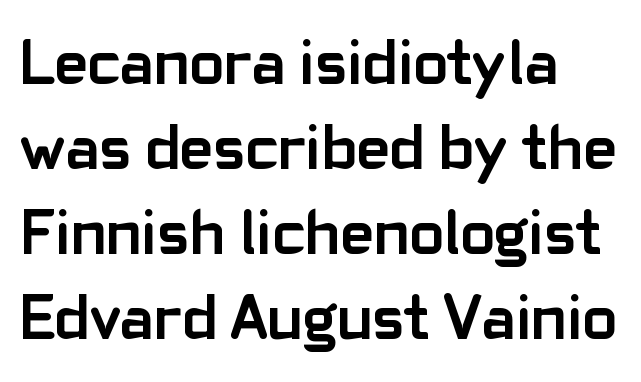
{"serif": "no", "italic": "no", "bold": "yes", "weight": "semibold", "width": "normal", "stroke_contrast": "low", "x_height": "medium", "monospaced": "no", "underline": "no", "align": "left", "line_spacing": "normal", "line_spacing_ratio": 1.33, "letter_spacing": "normal", "letter_spacing_em": 0.0, "glyph_px": 64}
